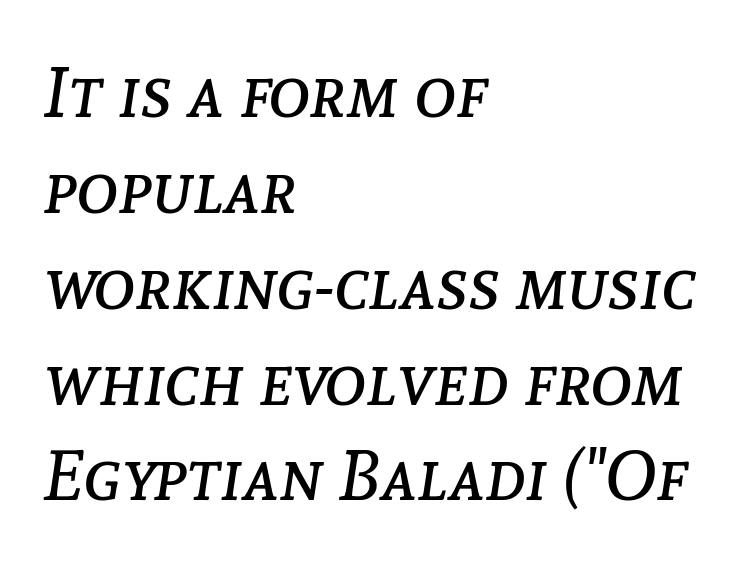
{"italic": "yes", "lean": "right", "slant_degrees": 8, "bold": "no", "weight": "regular", "width": "normal", "stroke_contrast": "low", "x_height": "medium", "monospaced": "no", "underline": "no", "align": "left", "line_spacing": "normal", "line_spacing_ratio": 1.35, "letter_spacing": "normal", "letter_spacing_em": 0.0, "glyph_px": 71}
